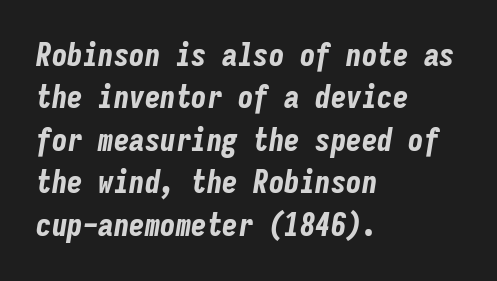
Q: Is the text bold? A: Yes.
Q: Is the text italic (slanted)? A: Yes, it leans right by about 9 degrees.
Q: Is the text underlined? A: No.
Q: How is the paragraph aligned? A: Left-aligned.
Q: Is the spacing between letters normal or unusually wide? A: Normal.
Q: Is the spacing between lines tight, normal or loose? A: Normal.
Q: Width (condensed, normal, or wide)? A: Condensed.
Q: Stroke contrast? A: Low.
Q: x-height? A: Medium.
Q: Monospaced? A: Yes.
